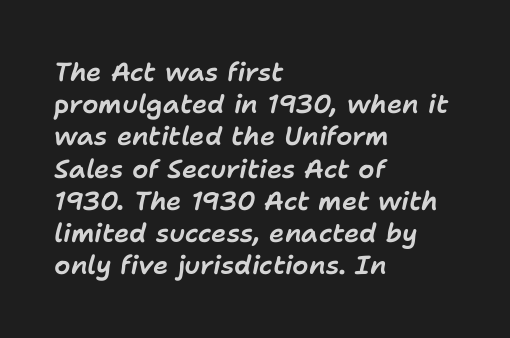
Q: Is the text italic (slanted)? A: Yes, it leans right by about 11 degrees.
Q: Is the text underlined? A: No.
Q: How is the paragraph aligned? A: Left-aligned.
Q: Is the spacing between letters normal or unusually wide? A: Normal.
